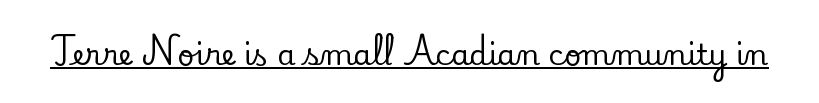
The image shows 29 px serif type, upright; set normal letter spacing, underlined; low stroke contrast and a small x-height.
